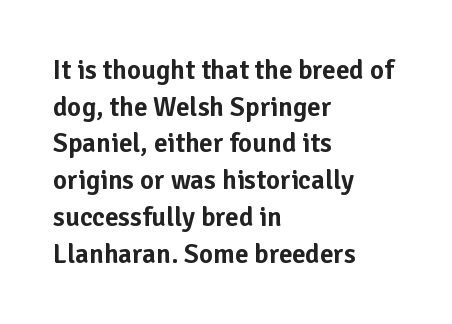
Q: Is the text italic (slanted)? A: No, it is upright.
Q: Is the text underlined? A: No.
Q: How is the paragraph aligned? A: Left-aligned.
Q: Is the spacing between letters normal or unusually wide? A: Normal.
Q: Is the spacing between lines tight, normal or loose? A: Normal.
